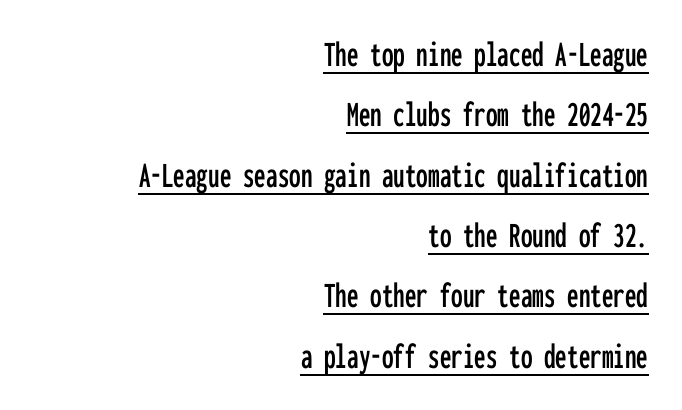
The image shows 37 px condensed sans-serif type, upright, monospaced; set right-aligned, normal line spacing (1.63x), normal letter spacing, underlined; low stroke contrast and a medium x-height.
